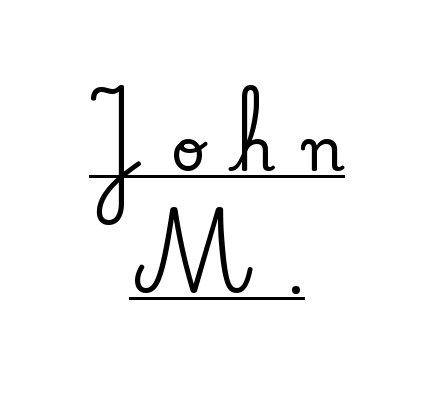
The image shows 60 px serif type, upright; set centered, loose line spacing (2.03x), unusually wide letter spacing (+0.48 em), underlined; low stroke contrast and a small x-height.
